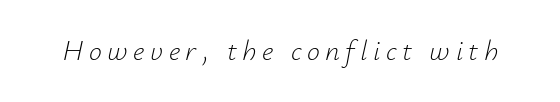
{"italic": "yes", "lean": "right", "slant_degrees": 12, "bold": "no", "weight": "light", "width": "normal", "stroke_contrast": "low", "x_height": "small", "monospaced": "no", "underline": "no", "glyph_px": 29}
